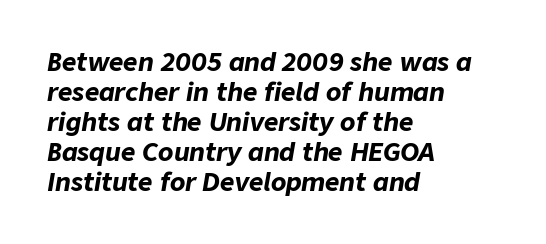
Q: Is the text bold? A: Yes.
Q: Is the text italic (slanted)? A: Yes, it leans right by about 9 degrees.
Q: Is the text underlined? A: No.
Q: How is the paragraph aligned? A: Left-aligned.
Q: Is the spacing between letters normal or unusually wide? A: Normal.
